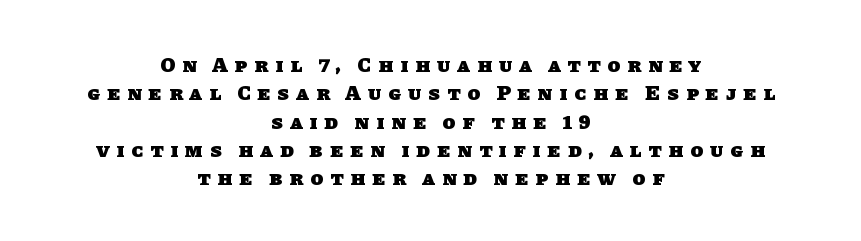
Q: Is the text bold? A: Yes.
Q: Is the text underlined? A: No.
Q: How is the paragraph aligned? A: Centered.
Q: Is the spacing between letters normal or unusually wide? A: Unusually wide.
Q: Is the spacing between lines tight, normal or loose? A: Normal.
